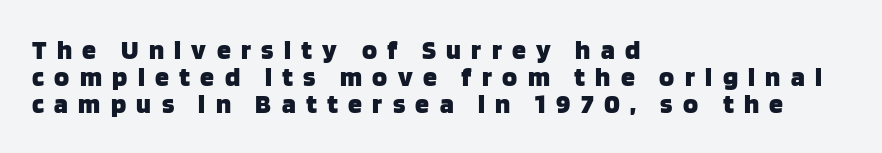
Q: Is the text bold? A: Yes.
Q: Is the text italic (slanted)? A: No, it is upright.
Q: Is the typeface a serif or a sans-serif typeface? A: Sans-serif.
Q: Is the text underlined? A: No.
Q: How is the paragraph aligned? A: Left-aligned.
Q: Is the spacing between letters normal or unusually wide? A: Unusually wide.
Q: Is the spacing between lines tight, normal or loose? A: Tight.
Q: Width (condensed, normal, or wide)? A: Normal.
Q: Stroke contrast? A: Low.
Q: x-height? A: Large.
Q: Monospaced? A: No.
